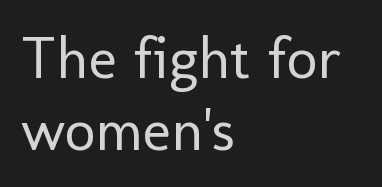
{"serif": "no", "italic": "no", "bold": "no", "weight": "regular", "width": "normal", "stroke_contrast": "low", "x_height": "medium", "monospaced": "no", "underline": "no", "align": "left", "line_spacing_ratio": 1.2, "letter_spacing": "normal", "letter_spacing_em": 0.0, "glyph_px": 60}
